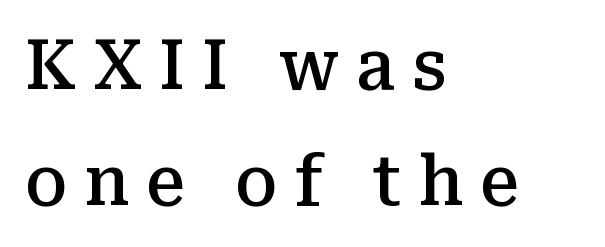
Q: Is the text bold? A: Semi-bold.
Q: Is the text italic (slanted)? A: No, it is upright.
Q: Is the typeface a serif or a sans-serif typeface? A: Serif.
Q: Is the text underlined? A: No.
Q: How is the paragraph aligned? A: Left-aligned.
Q: Is the spacing between letters normal or unusually wide? A: Unusually wide.
Q: Is the spacing between lines tight, normal or loose? A: Normal.
Q: Width (condensed, normal, or wide)? A: Normal.
Q: Stroke contrast? A: Medium.
Q: x-height? A: Medium.
Q: Monospaced? A: No.
